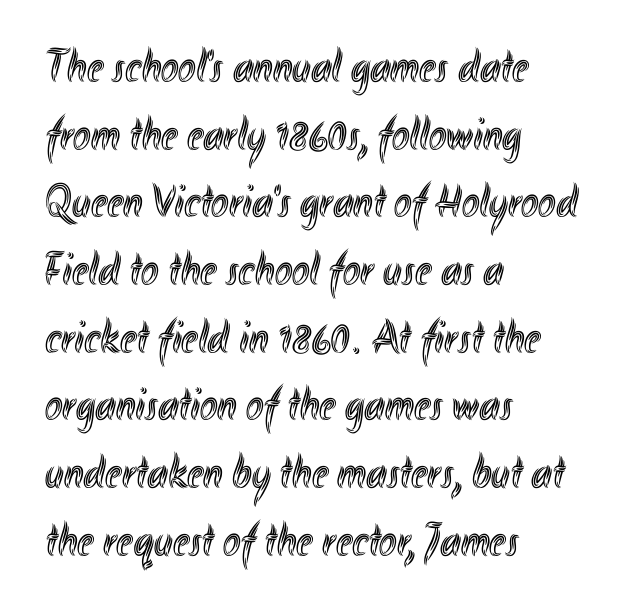
Q: Is the text italic (slanted)? A: Yes.
Q: Is the text underlined? A: No.
Q: How is the paragraph aligned? A: Left-aligned.
Q: Is the spacing between letters normal or unusually wide? A: Normal.
Q: Is the spacing between lines tight, normal or loose? A: Normal.
Q: Width (condensed, normal, or wide)? A: Condensed.
Q: x-height? A: Small.
Q: Monospaced? A: No.
